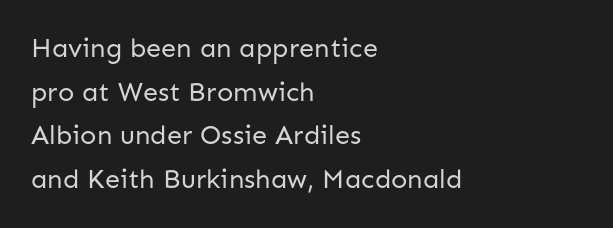
Q: Is the text bold? A: No.
Q: Is the text italic (slanted)? A: No, it is upright.
Q: Is the text underlined? A: No.
Q: How is the paragraph aligned? A: Left-aligned.
Q: Is the spacing between letters normal or unusually wide? A: Normal.
Q: Is the spacing between lines tight, normal or loose? A: Normal.
